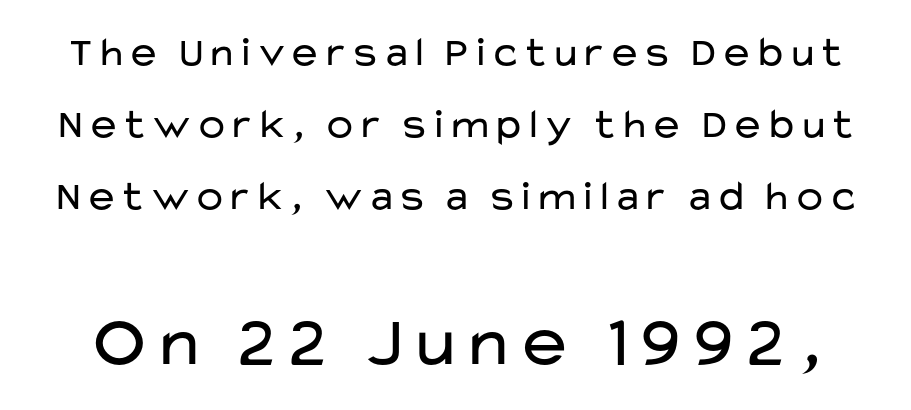
Looks like regular typesetting: each glyph gets only the width it needs. Whoever set this made the second block the dominant, larger element. There is no visible air inserted between adjacent glyphs. Only glyphs here, with clear space below each row. Typographically, this falls in the sans-serif category. Characters remain perfectly vertical along every line.
